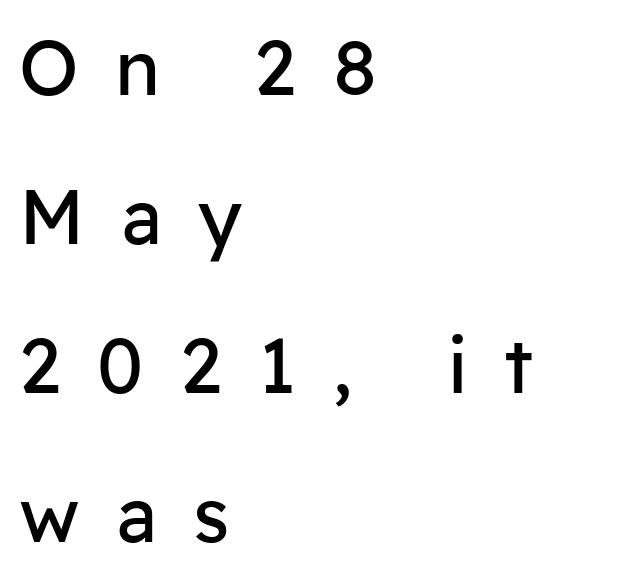
Q: Is the text bold? A: No.
Q: Is the text italic (slanted)? A: No, it is upright.
Q: Is the typeface a serif or a sans-serif typeface? A: Sans-serif.
Q: Is the text underlined? A: No.
Q: How is the paragraph aligned? A: Left-aligned.
Q: Is the spacing between letters normal or unusually wide? A: Unusually wide.
Q: Is the spacing between lines tight, normal or loose? A: Loose.
Q: Width (condensed, normal, or wide)? A: Normal.
Q: Stroke contrast? A: Low.
Q: x-height? A: Medium.
Q: Monospaced? A: No.
